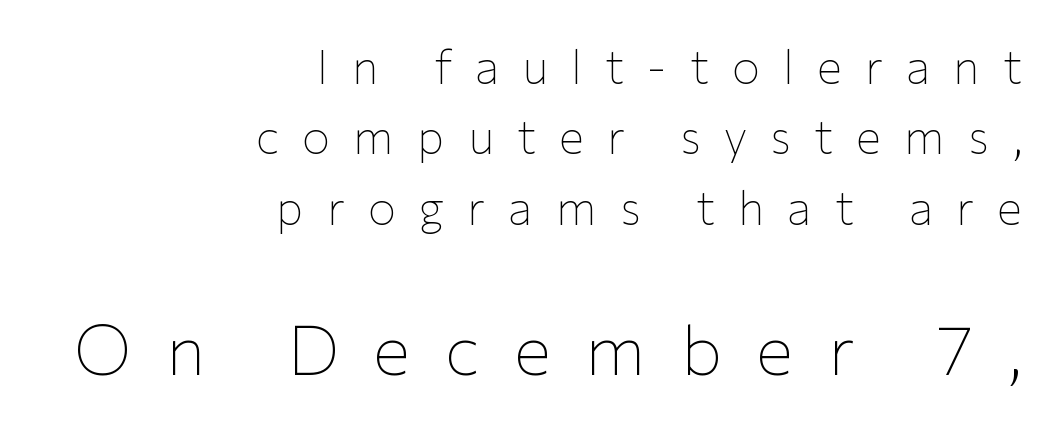
The image shows 70 px thin sans-serif type, upright; set right-aligned, normal line spacing (1.5x), unusually wide letter spacing (+0.49 em), not underlined; the second (bottom) block is 1.49x larger; low stroke contrast and a medium x-height.
